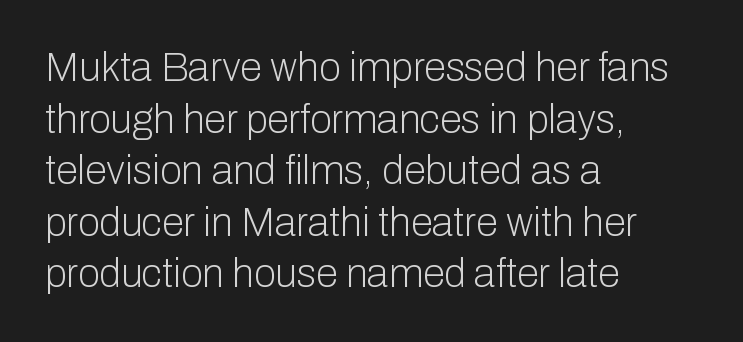
The image shows 40 px light sans-serif type, upright; set left-aligned, normal line spacing (1.29x), normal letter spacing, not underlined; low stroke contrast and a medium x-height.
